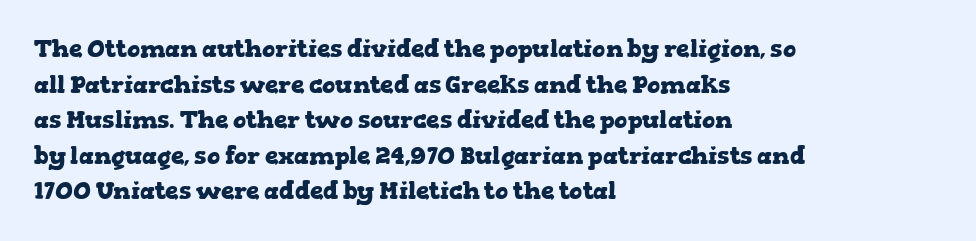
The image shows 24 px bold type, upright; set left-aligned, normal line spacing (1.48x), normal letter spacing, not underlined.
